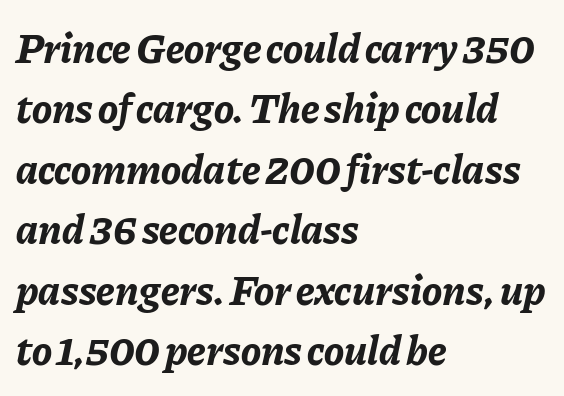
Students, observe: this is what conventionally led text looks like. The font is running at its bold setting. Alignment: flush left. The passage shown is not underscored anywhere.
